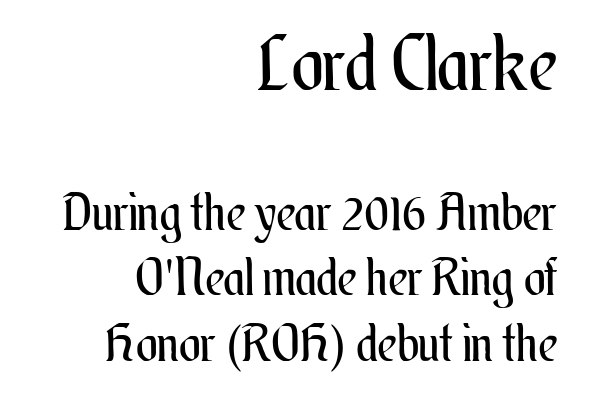
{"italic": "no", "bold": "no", "weight": "regular", "width": "condensed", "stroke_contrast": "medium", "x_height": "small", "monospaced": "no", "underline": "no", "align": "right", "line_spacing": "normal", "line_spacing_ratio": 1.28, "letter_spacing": "normal", "letter_spacing_em": 0.0, "larger_block": "first", "size_ratio": 1.49, "glyph_px": 76}
